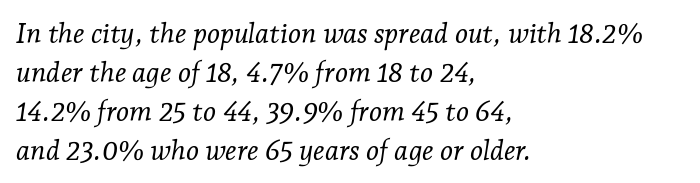
{"serif": "yes", "italic": "yes", "lean": "right", "slant_degrees": 7, "bold": "no", "weight": "light", "width": "normal", "stroke_contrast": "low", "x_height": "medium", "monospaced": "no", "underline": "no", "align": "left", "line_spacing": "normal", "line_spacing_ratio": 1.39, "letter_spacing": "normal", "letter_spacing_em": 0.0, "glyph_px": 28}
